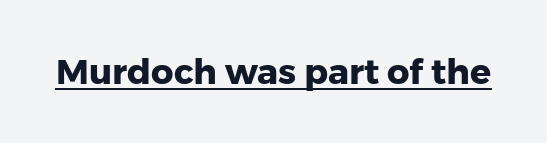
The image shows 35 px heavy sans-serif type, upright; set normal letter spacing, underlined; low stroke contrast and a medium x-height.
